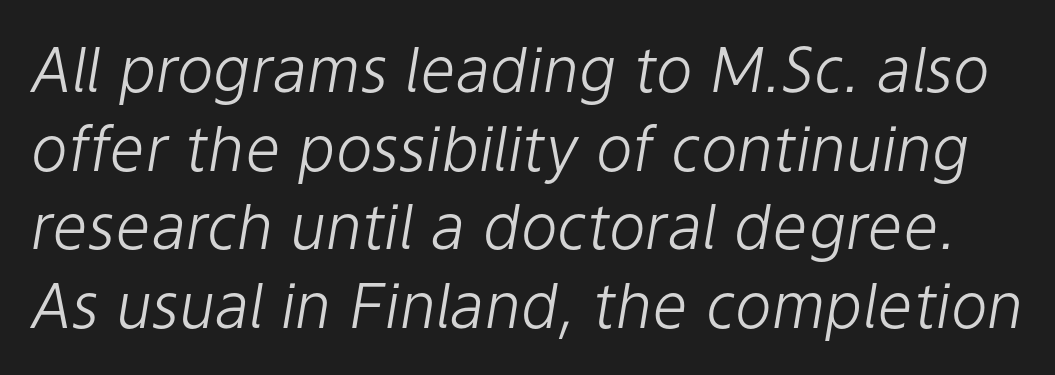
The image shows 62 px light type, italic (leaning right); set normal line spacing (1.27x), normal letter spacing, not underlined; low stroke contrast and a medium x-height.
